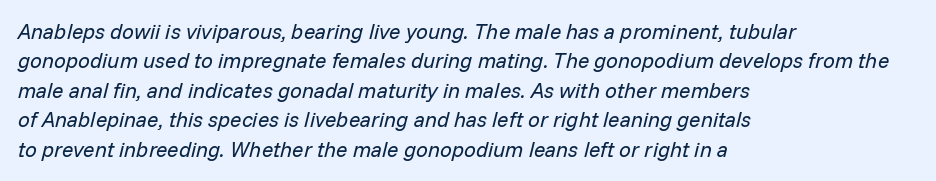
Q: Is the text bold? A: No.
Q: Is the text italic (slanted)? A: Yes, it leans right by about 14 degrees.
Q: Is the text underlined? A: No.
Q: How is the paragraph aligned? A: Left-aligned.
Q: Is the spacing between letters normal or unusually wide? A: Normal.
Q: Is the spacing between lines tight, normal or loose? A: Normal.
